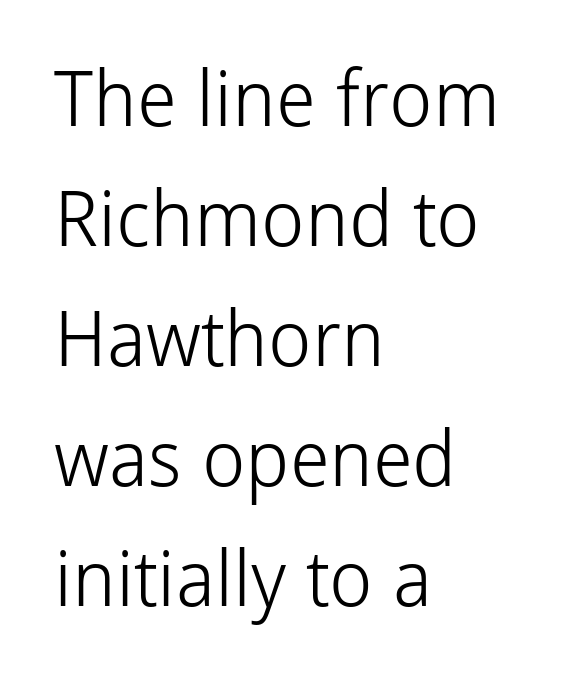
The image shows 77 px light sans-serif type, upright; set left-aligned, normal line spacing (1.56x), normal letter spacing, not underlined; low stroke contrast and a medium x-height.
